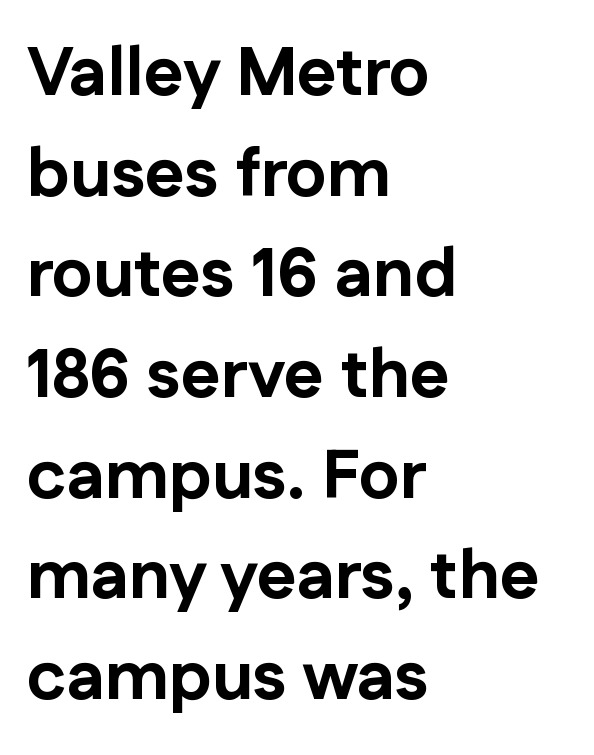
What's the leading like? Ordinary, nothing unusual. What kind of face is this? One without serifs — a sans. Character widths vary here, with narrow letters taking less room than wide ones. A roman cut, with each character standing at attention.
